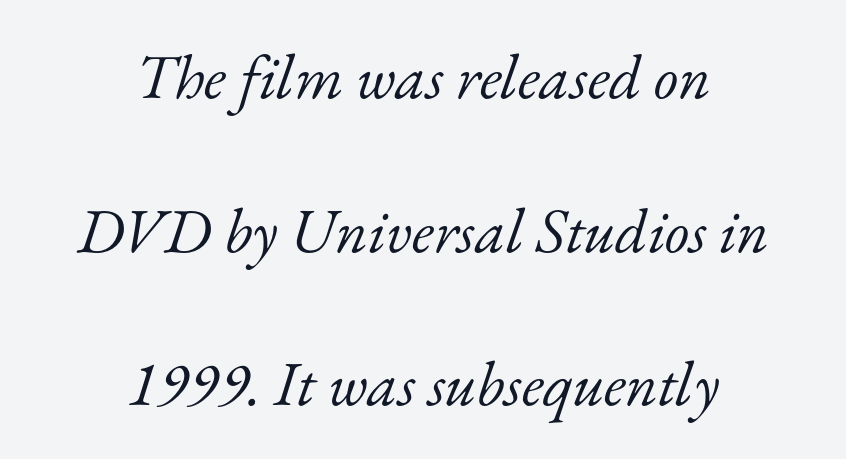
{"serif": "yes", "italic": "yes", "lean": "right", "slant_degrees": 17, "bold": "no", "weight": "light", "width": "normal", "stroke_contrast": "low", "x_height": "small", "monospaced": "no", "underline": "no", "align": "center", "line_spacing": "loose", "line_spacing_ratio": 2.44, "letter_spacing": "normal", "letter_spacing_em": 0.0, "glyph_px": 63}
